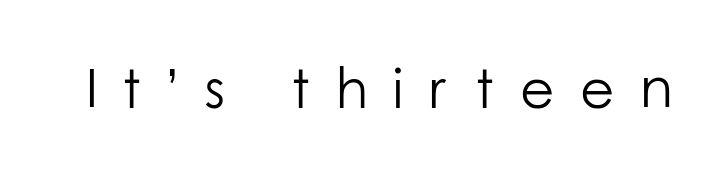
Typographically, this falls in the sans-serif category. Compared with typical body copy, the letter spacing here is much looser. Only glyphs here, with clear space below each row. This sample has the flowing, uneven cadence of proportional lettering. The axis of the letterforms is exactly vertical.
